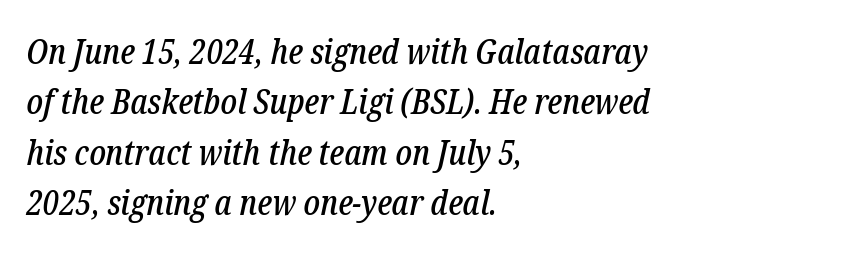
Unlike a clean sans, this face finishes its strokes with serifs. Decoration check: the copy has no underline. The letters sit at their default tracking, neither squeezed nor spread. The passage shown leans; its letterforms are oblique. Layout note: lines flush left.
